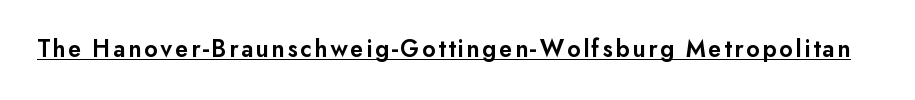
The font's upright variant was chosen for this text. Typographic density is moderately raised because the face is semibold. Notice how a bar underscores the lettering throughout.
